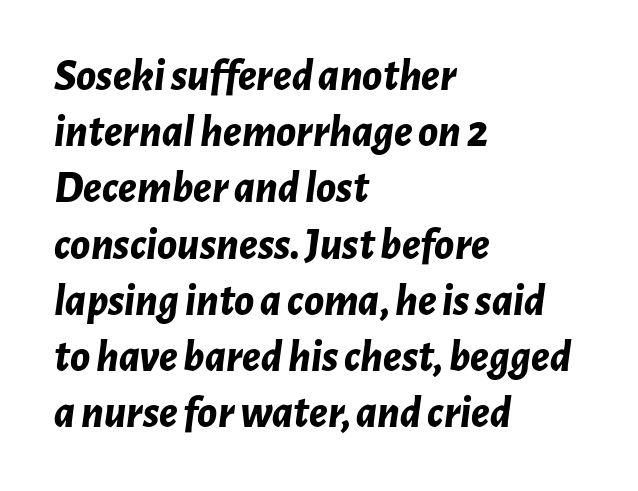
Q: Is the text bold? A: Yes.
Q: Is the text italic (slanted)? A: Yes, it leans right by about 7 degrees.
Q: Is the text underlined? A: No.
Q: How is the paragraph aligned? A: Left-aligned.
Q: Is the spacing between letters normal or unusually wide? A: Normal.
Q: Is the spacing between lines tight, normal or loose? A: Normal.
Q: Width (condensed, normal, or wide)? A: Normal.
Q: Stroke contrast? A: Low.
Q: x-height? A: Medium.
Q: Monospaced? A: No.
